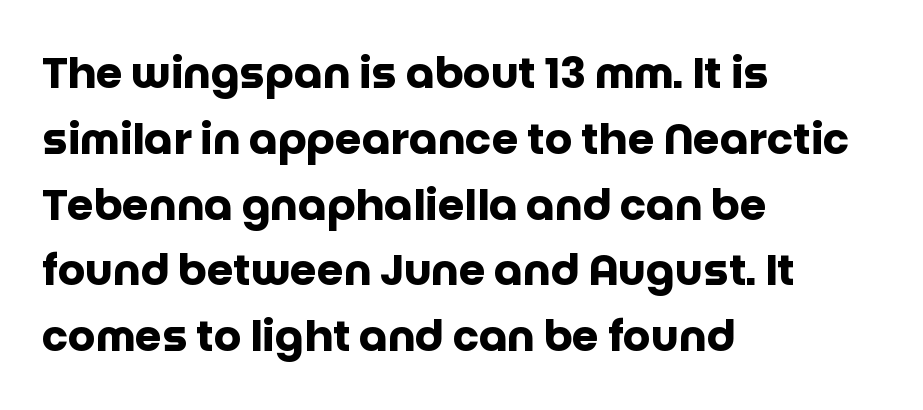
{"serif": "no", "italic": "no", "bold": "yes", "weight": "heavy", "width": "normal", "stroke_contrast": "low", "x_height": "large", "monospaced": "no", "underline": "no", "align": "left", "line_spacing": "normal", "line_spacing_ratio": 1.53, "letter_spacing": "normal", "letter_spacing_em": 0.0, "glyph_px": 43}
